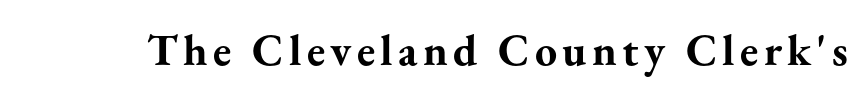
The image shows 44 px bold serif type, upright; set not underlined; medium stroke contrast and a small x-height.
